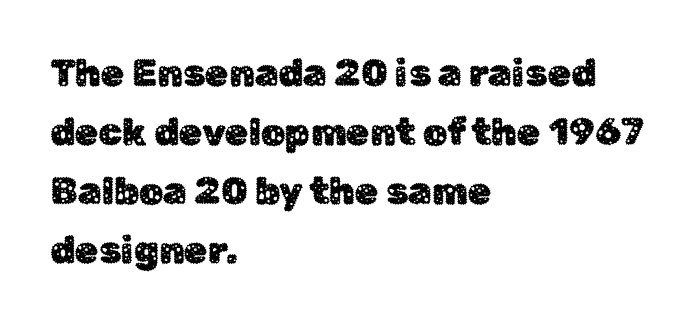
{"serif": "no", "italic": "no", "width": "normal", "stroke_contrast": "low", "x_height": "medium", "monospaced": "no", "underline": "no", "align": "left", "line_spacing": "normal", "line_spacing_ratio": 1.55, "letter_spacing": "normal", "letter_spacing_em": 0.0, "glyph_px": 38}
